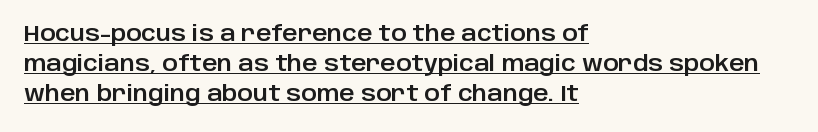
A normal amount of white space separates one row of letters from the next. If you drew a ruler down the left edge, every line would touch it. No extra tracking has been applied to these lines. Students, observe the line beneath the letters — that is underlining. Upright lettering throughout.
